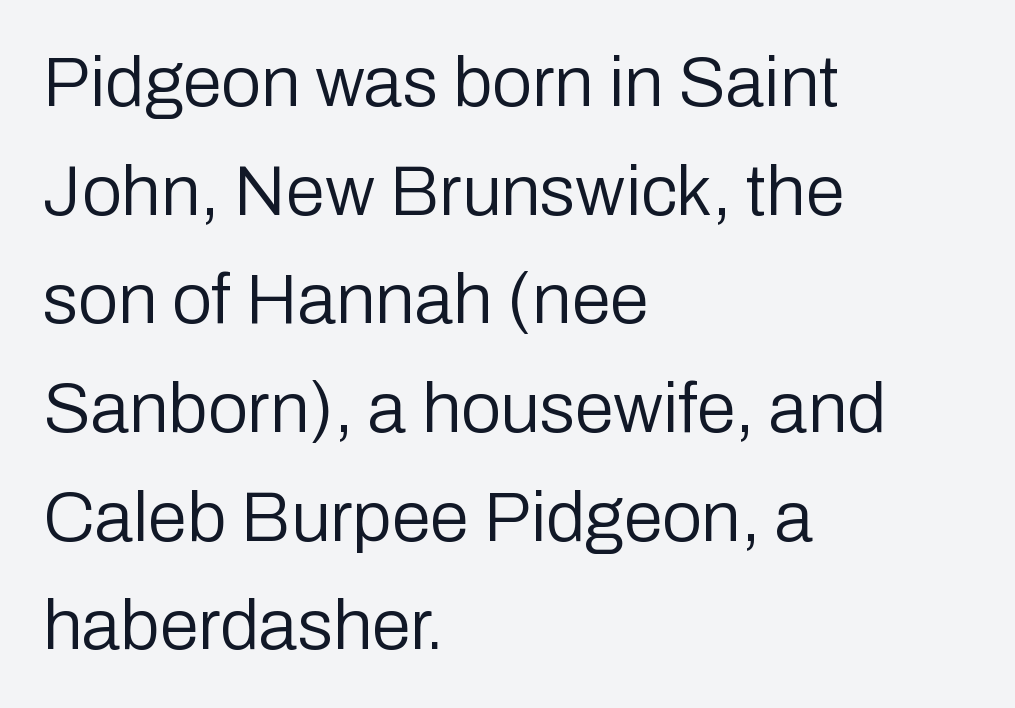
{"serif": "no", "italic": "no", "bold": "no", "weight": "regular", "width": "normal", "stroke_contrast": "low", "x_height": "medium", "monospaced": "no", "underline": "no", "align": "left", "line_spacing": "normal", "line_spacing_ratio": 1.53, "letter_spacing": "normal", "letter_spacing_em": 0.0, "glyph_px": 71}
